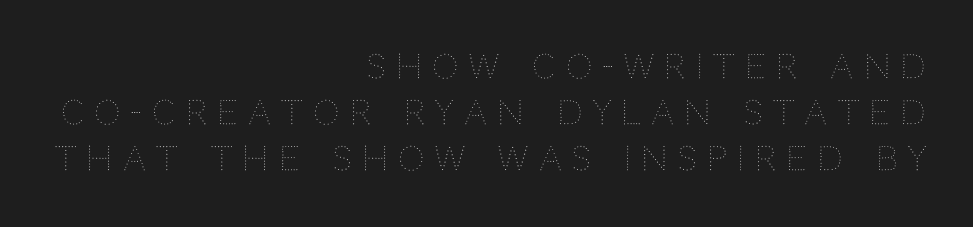
Q: Is the text bold? A: No.
Q: Is the text italic (slanted)? A: No, it is upright.
Q: Is the text underlined? A: No.
Q: How is the paragraph aligned? A: Right-aligned.
Q: Is the spacing between letters normal or unusually wide? A: Unusually wide.
Q: Is the spacing between lines tight, normal or loose? A: Normal.
Q: Width (condensed, normal, or wide)? A: Normal.
Q: Stroke contrast? A: Medium.
Q: x-height? A: Large.
Q: Monospaced? A: No.
